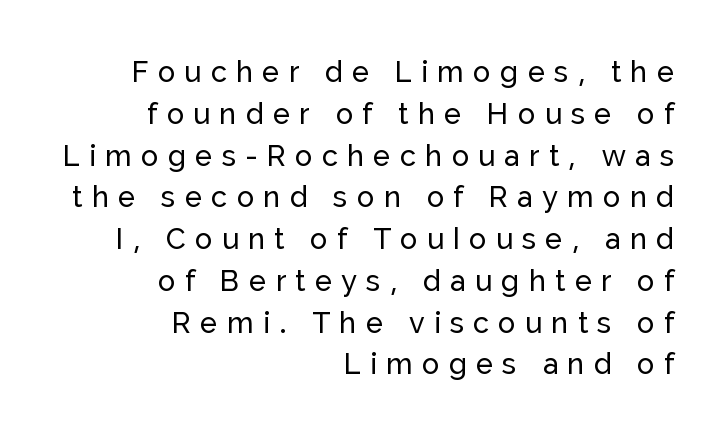
The image shows 29 px sans-serif type, upright; set right-aligned, normal line spacing (1.44x), unusually wide letter spacing (+0.32 em), not underlined; low stroke contrast and a medium x-height.
